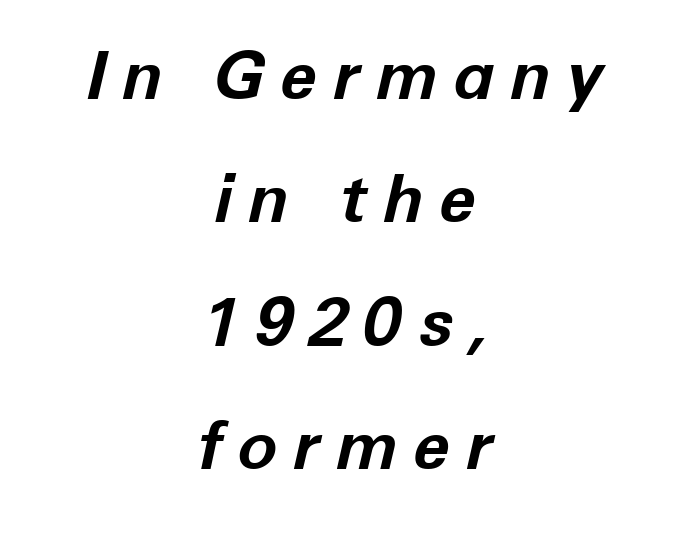
{"italic": "yes", "lean": "right", "slant_degrees": 12, "bold": "yes", "weight": "bold", "width": "normal", "stroke_contrast": "low", "x_height": "medium", "monospaced": "no", "underline": "no", "align": "center", "line_spacing_ratio": 1.84, "letter_spacing": "wide", "letter_spacing_em": 0.23, "glyph_px": 67}
